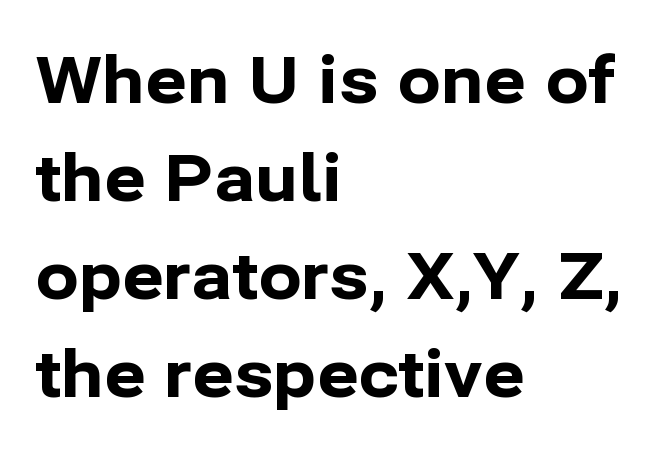
{"serif": "no", "italic": "no", "bold": "yes", "weight": "bold", "width": "normal", "stroke_contrast": "low", "x_height": "medium", "monospaced": "no", "underline": "no", "align": "left", "line_spacing": "normal", "line_spacing_ratio": 1.53, "letter_spacing": "normal", "letter_spacing_em": 0.0, "glyph_px": 64}
